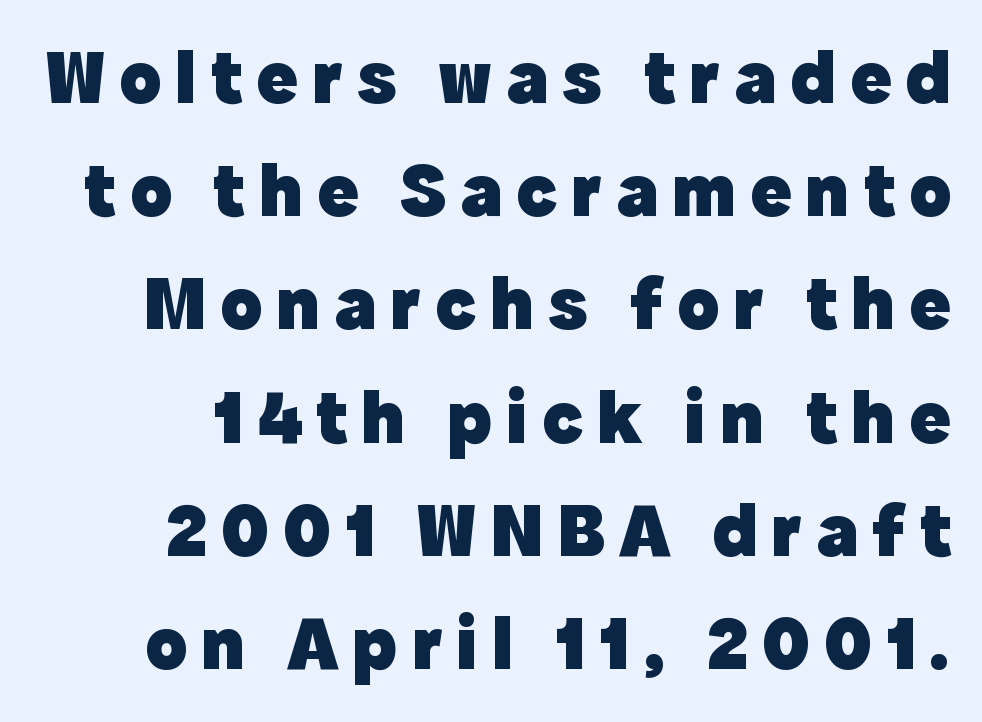
The image shows 77 px heavy sans-serif type, upright; set normal line spacing (1.47x), not underlined; a medium x-height.
